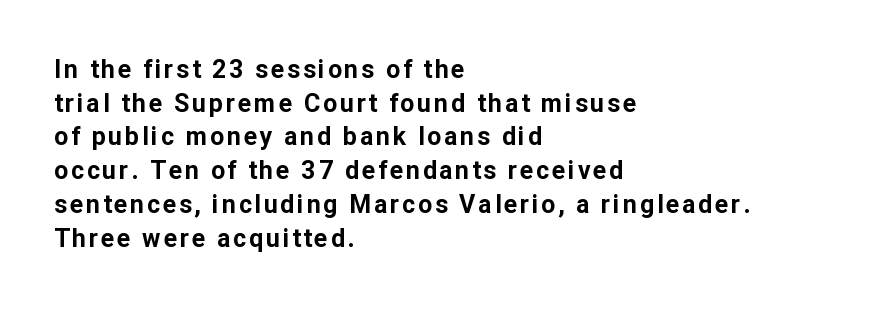
{"italic": "no", "bold": "yes", "underline": "no", "align": "left", "line_spacing": "normal", "line_spacing_ratio": 1.35, "glyph_px": 25}
